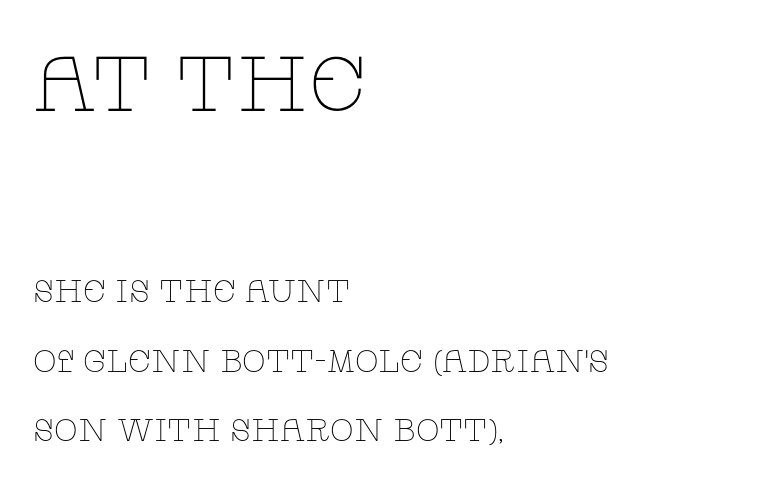
Q: Is the text bold? A: No.
Q: Is the text italic (slanted)? A: No, it is upright.
Q: Is the typeface a serif or a sans-serif typeface? A: Serif.
Q: Is the text underlined? A: No.
Q: How is the paragraph aligned? A: Left-aligned.
Q: Is the spacing between letters normal or unusually wide? A: Normal.
Q: Is the spacing between lines tight, normal or loose? A: Loose.
Q: Which block of text is set in a larger size, the first (top) or the second (bottom)? A: The first (top) one.
Q: Width (condensed, normal, or wide)? A: Wide.
Q: Stroke contrast? A: Low.
Q: x-height? A: Large.
Q: Monospaced? A: No.
